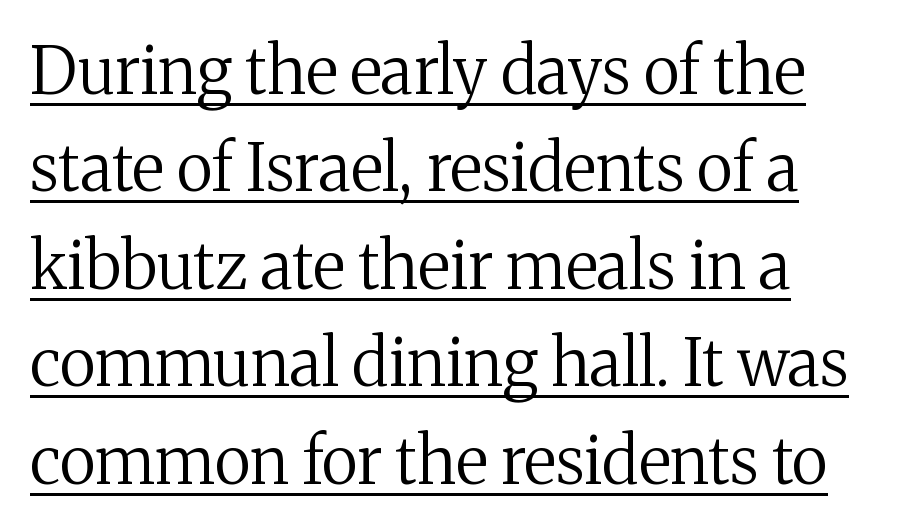
The image shows 65 px regular-weight serif type, upright; set normal line spacing (1.5x), normal letter spacing, underlined; medium stroke contrast and a medium x-height.
